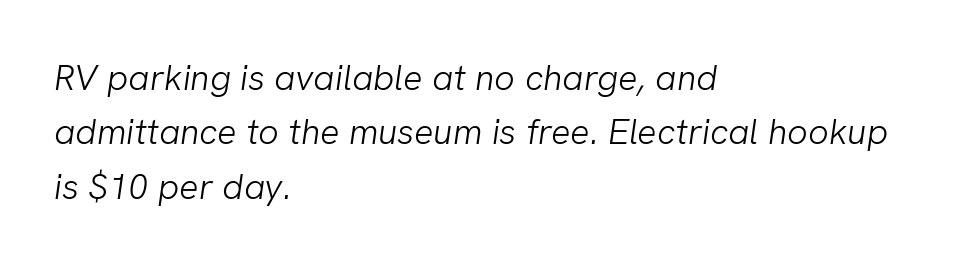
The image shows 36 px light sans-serif type; set left-aligned, normal line spacing (1.51x), normal letter spacing, not underlined; low stroke contrast and a medium x-height.
